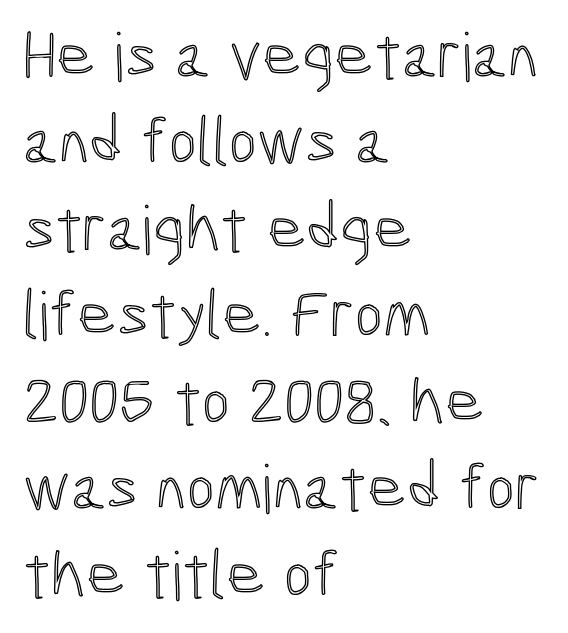
{"italic": "no", "width": "condensed", "x_height": "medium", "monospaced": "no", "underline": "no", "align": "left", "line_spacing": "normal", "line_spacing_ratio": 1.29, "letter_spacing": "normal", "letter_spacing_em": 0.0, "glyph_px": 67}
